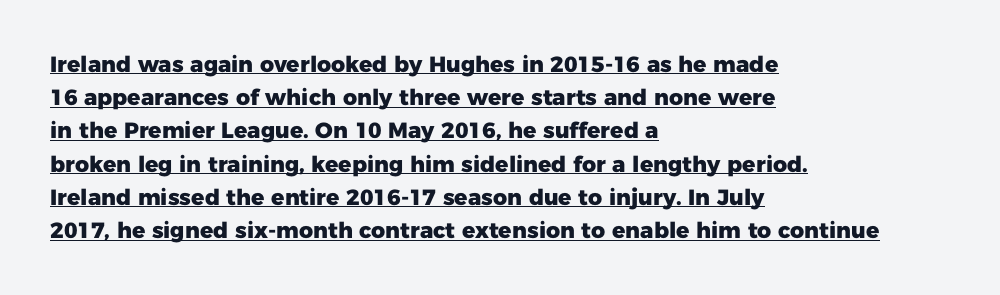
The image shows 22 px bold type, upright; set left-aligned, normal line spacing (1.51x), normal letter spacing, underlined.
